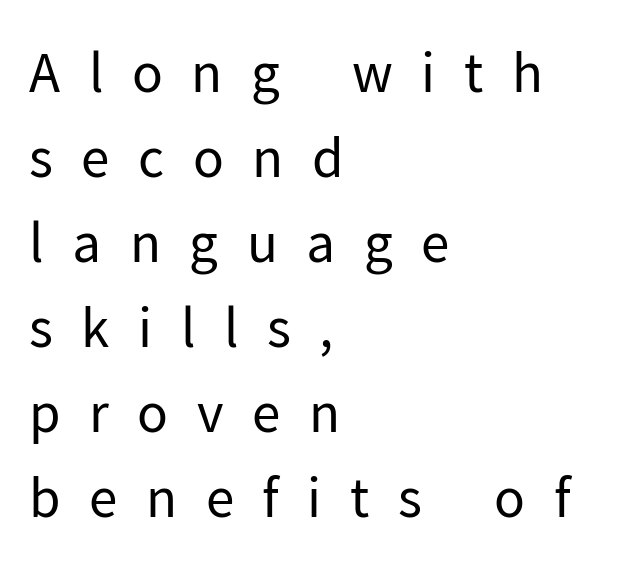
Q: Is the text bold? A: No.
Q: Is the text italic (slanted)? A: No, it is upright.
Q: Is the typeface a serif or a sans-serif typeface? A: Sans-serif.
Q: Is the text underlined? A: No.
Q: How is the paragraph aligned? A: Left-aligned.
Q: Is the spacing between letters normal or unusually wide? A: Unusually wide.
Q: Is the spacing between lines tight, normal or loose? A: Normal.
Q: Width (condensed, normal, or wide)? A: Normal.
Q: Stroke contrast? A: Low.
Q: x-height? A: Medium.
Q: Monospaced? A: No.
